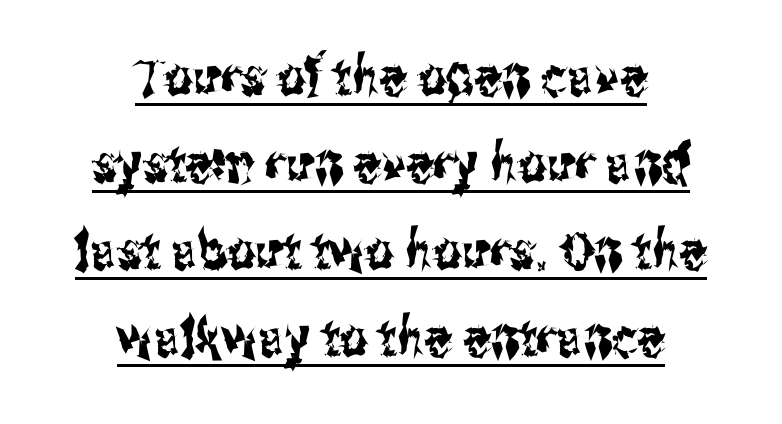
Q: Is the text italic (slanted)? A: No, it is upright.
Q: Is the typeface a serif or a sans-serif typeface? A: Sans-serif.
Q: Is the text underlined? A: Yes.
Q: How is the paragraph aligned? A: Centered.
Q: Is the spacing between letters normal or unusually wide? A: Normal.
Q: Is the spacing between lines tight, normal or loose? A: Normal.
Q: Width (condensed, normal, or wide)? A: Condensed.
Q: Stroke contrast? A: Medium.
Q: x-height? A: Medium.
Q: Monospaced? A: No.
